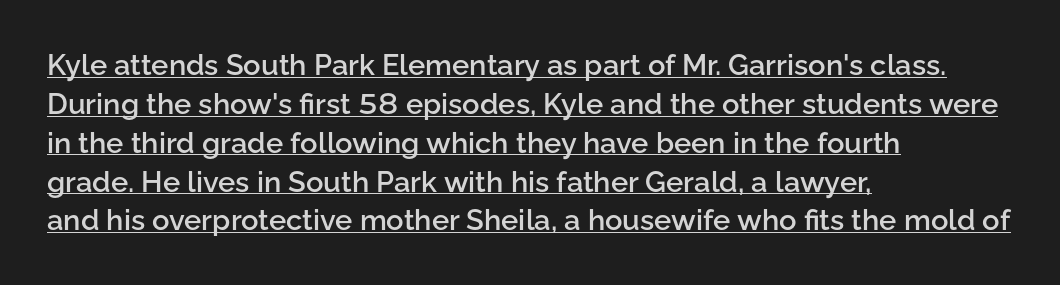
{"serif": "no", "italic": "no", "bold": "semi", "weight": "semibold", "width": "normal", "stroke_contrast": "low", "x_height": "medium", "monospaced": "no", "underline": "yes", "align": "left", "line_spacing": "normal", "line_spacing_ratio": 1.34, "letter_spacing": "normal", "letter_spacing_em": 0.0, "glyph_px": 29}
